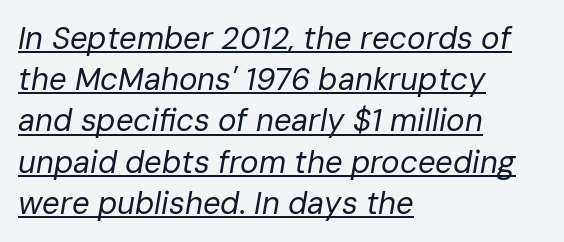
Q: Is the text bold? A: No.
Q: Is the text italic (slanted)? A: Yes, it leans right by about 10 degrees.
Q: Is the text underlined? A: Yes.
Q: How is the paragraph aligned? A: Left-aligned.
Q: Is the spacing between letters normal or unusually wide? A: Normal.
Q: Is the spacing between lines tight, normal or loose? A: Normal.
Q: Width (condensed, normal, or wide)? A: Normal.
Q: Stroke contrast? A: Low.
Q: x-height? A: Medium.
Q: Monospaced? A: No.
